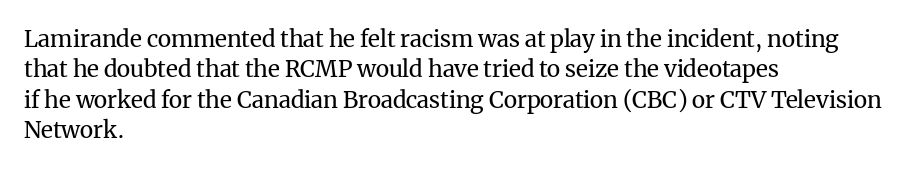
The image shows 23 px text type, upright; set left-aligned, normal line spacing (1.32x), normal letter spacing, not underlined.
